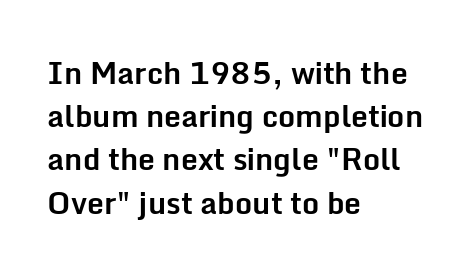
This sample uses an upright cut, with every glyph sitting square on the baseline. The horizontal fit of the characters is conventional and even. The baseline area is clear. The typeface chosen for these lines omits serifs. A classic flush-left, rag-right setting is used for this passage.
